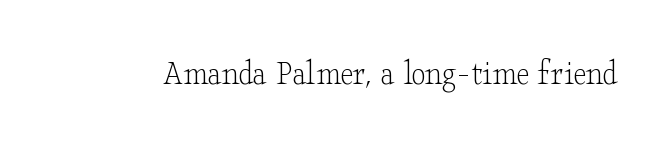
The image shows 36 px light, wide serif type, upright; set normal letter spacing, not underlined; low stroke contrast and a small x-height.
